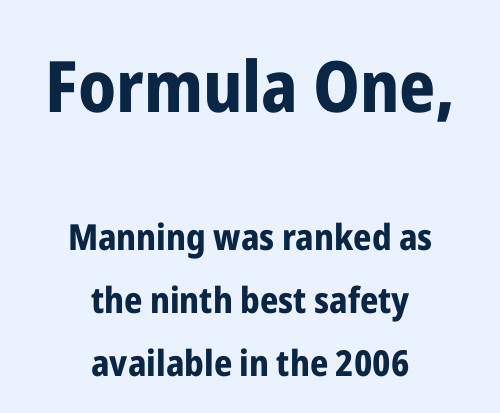
Characters remain perfectly vertical along every line. If you squint, the top block still reads clearly — it's the larger of the two. These lines are composed in type without serifs. A full-strength bold gives these letters their thick strokes. The letters sit at their default tracking, neither squeezed nor spread. Spacing verdict: proportional, widths tailored to each character.
